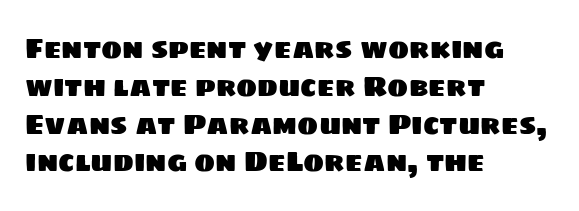
The image shows 28 px sans-serif type; set left-aligned, normal line spacing (1.35x), normal letter spacing, not underlined; low stroke contrast and a large x-height.
